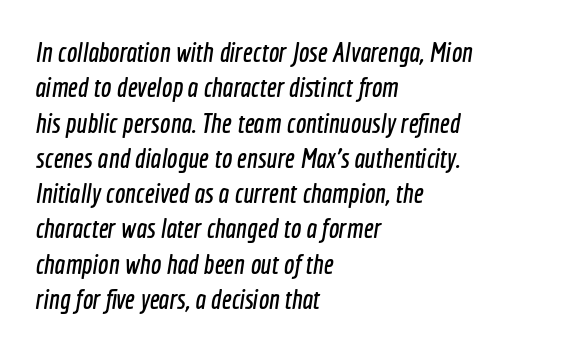
{"serif": "no", "width": "condensed", "x_height": "medium", "monospaced": "no", "underline": "no", "align": "left", "line_spacing": "normal", "line_spacing_ratio": 1.26, "letter_spacing": "normal", "letter_spacing_em": 0.0, "glyph_px": 28}
